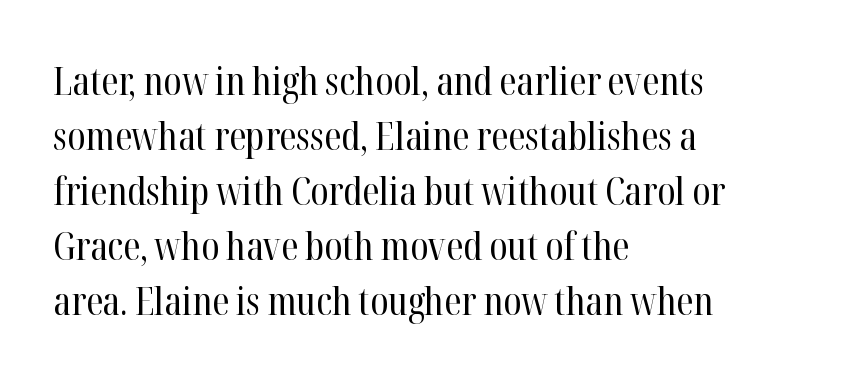
{"serif": "yes", "italic": "no", "bold": "no", "weight": "regular", "width": "condensed", "stroke_contrast": "high", "x_height": "medium", "monospaced": "no", "underline": "no", "align": "left", "line_spacing": "normal", "line_spacing_ratio": 1.41, "letter_spacing": "normal", "letter_spacing_em": 0.0, "glyph_px": 39}
